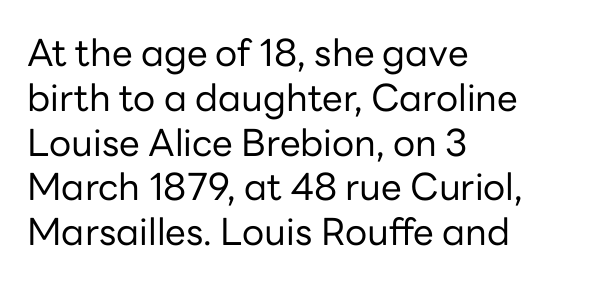
{"serif": "no", "italic": "no", "bold": "no", "weight": "regular", "width": "normal", "stroke_contrast": "low", "x_height": "medium", "monospaced": "no", "underline": "no", "align": "left", "line_spacing_ratio": 1.21, "letter_spacing": "normal", "letter_spacing_em": 0.0, "glyph_px": 37}
